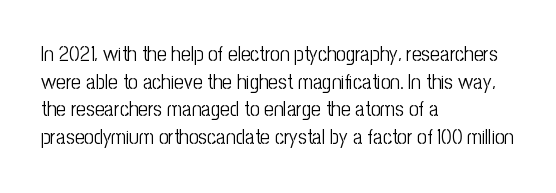
Q: Is the text bold? A: No.
Q: Is the text italic (slanted)? A: No, it is upright.
Q: Is the text underlined? A: No.
Q: How is the paragraph aligned? A: Left-aligned.
Q: Is the spacing between letters normal or unusually wide? A: Normal.
Q: Is the spacing between lines tight, normal or loose? A: Normal.
